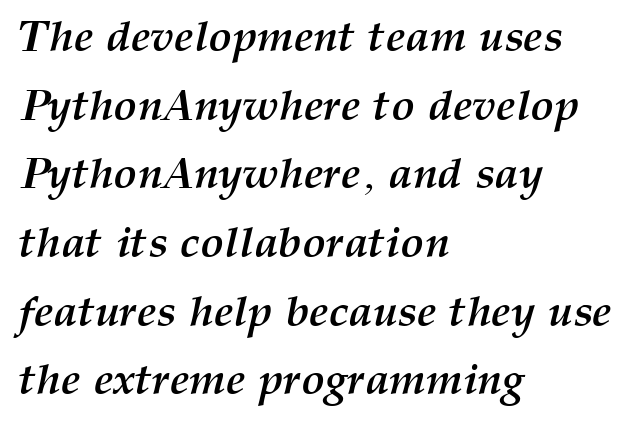
Q: Is the text bold? A: Yes.
Q: Is the text italic (slanted)? A: Yes, it leans right by about 12 degrees.
Q: Is the text underlined? A: No.
Q: How is the paragraph aligned? A: Left-aligned.
Q: Is the spacing between letters normal or unusually wide? A: Normal.
Q: Is the spacing between lines tight, normal or loose? A: Normal.
Q: Width (condensed, normal, or wide)? A: Normal.
Q: Stroke contrast? A: Medium.
Q: x-height? A: Medium.
Q: Monospaced? A: No.
